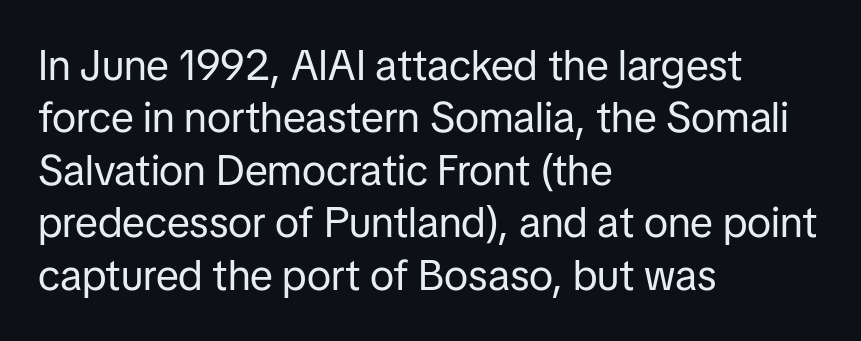
{"serif": "no", "italic": "no", "bold": "no", "weight": "regular", "width": "normal", "stroke_contrast": "low", "x_height": "medium", "monospaced": "no", "underline": "no", "align": "left", "line_spacing": "normal", "line_spacing_ratio": 1.25, "letter_spacing": "normal", "letter_spacing_em": 0.0, "glyph_px": 42}
